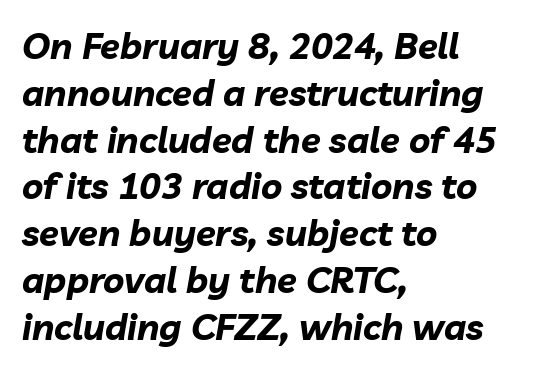
Q: Is the text bold? A: Yes.
Q: Is the text italic (slanted)? A: Yes, it leans right by about 10 degrees.
Q: Is the text underlined? A: No.
Q: How is the paragraph aligned? A: Left-aligned.
Q: Is the spacing between letters normal or unusually wide? A: Normal.
Q: Is the spacing between lines tight, normal or loose? A: Normal.
Q: Width (condensed, normal, or wide)? A: Normal.
Q: Stroke contrast? A: Low.
Q: x-height? A: Medium.
Q: Monospaced? A: No.
